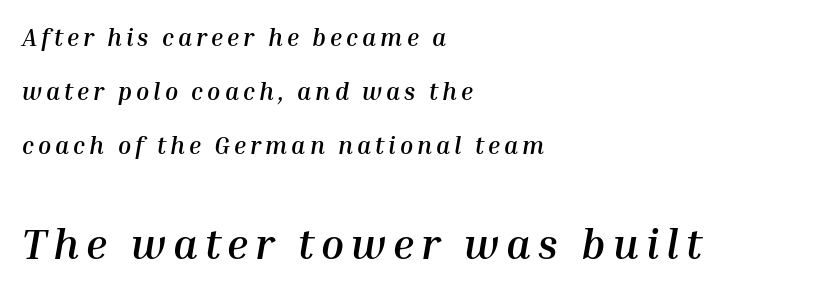
Q: Is the text bold? A: Yes.
Q: Is the text italic (slanted)? A: Yes, it leans right by about 10 degrees.
Q: Is the text underlined? A: No.
Q: How is the paragraph aligned? A: Left-aligned.
Q: Is the spacing between lines tight, normal or loose? A: Loose.
Q: Which block of text is set in a larger size, the first (top) or the second (bottom)? A: The second (bottom) one.
Q: Width (condensed, normal, or wide)? A: Normal.
Q: Stroke contrast? A: Medium.
Q: x-height? A: Medium.
Q: Monospaced? A: No.
